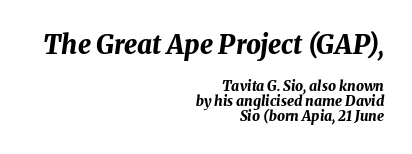
The image shows 26 px bold type, italic (leaning right); set right-aligned, tight line spacing (1.08x), normal letter spacing, not underlined; the first (top) block is 1.86x larger.
